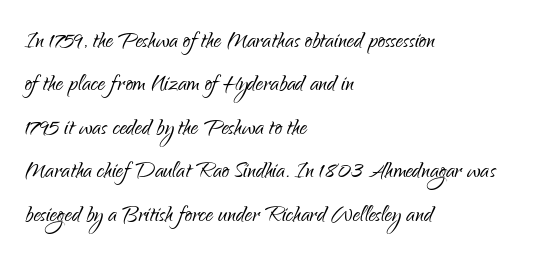
Q: Is the text bold? A: No.
Q: Is the text italic (slanted)? A: Yes.
Q: Is the typeface a serif or a sans-serif typeface? A: Sans-serif.
Q: Is the text underlined? A: No.
Q: How is the paragraph aligned? A: Left-aligned.
Q: Is the spacing between letters normal or unusually wide? A: Normal.
Q: Is the spacing between lines tight, normal or loose? A: Normal.
Q: Width (condensed, normal, or wide)? A: Condensed.
Q: Stroke contrast? A: Low.
Q: x-height? A: Small.
Q: Monospaced? A: No.
